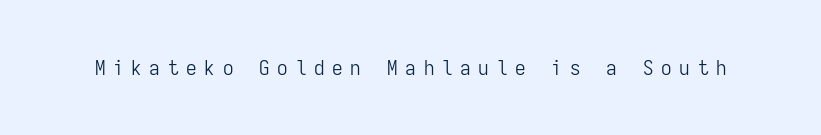
Q: Is the text bold? A: No.
Q: Is the text italic (slanted)? A: No, it is upright.
Q: Is the text underlined? A: No.
Q: Is the spacing between letters normal or unusually wide? A: Unusually wide.
